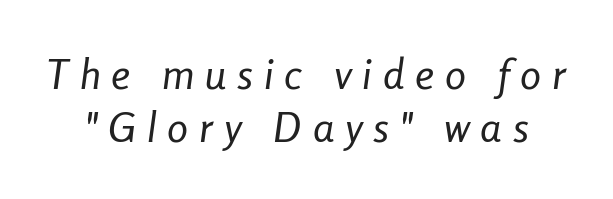
The image shows 42 px regular-weight, condensed type, italic (leaning right); set normal line spacing (1.26x), unusually wide letter spacing (+0.26 em), not underlined; low stroke contrast and a medium x-height.
